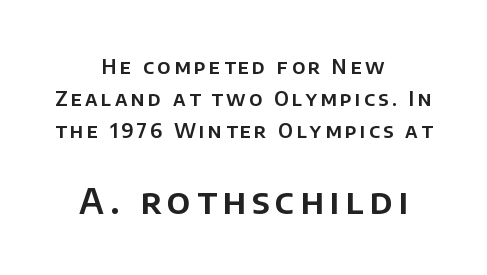
Is the block centered? Yes — each line is placed symmetrically about the middle. The passage shown is typed in a proportional face where columns would drift. The zone under the glyphs is completely vacant. Which of the two is more prominent by size? The second, at the bottom.
